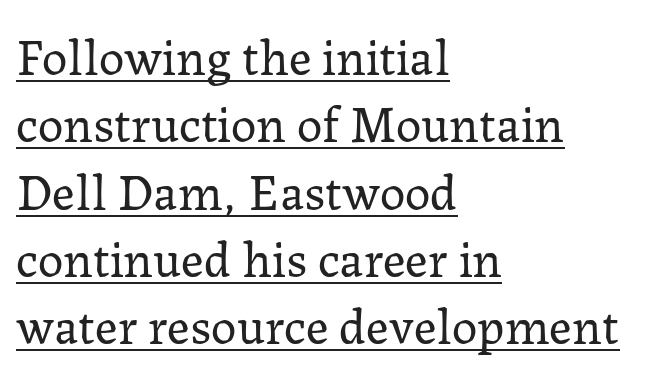
The image shows 51 px regular-weight serif type, upright; set left-aligned, normal line spacing (1.32x), normal letter spacing, underlined; low stroke contrast and a medium x-height.
